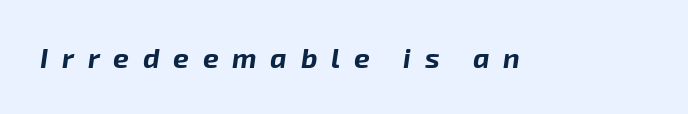
The image shows 28 px bold type, italic (leaning right); set unusually wide letter spacing (+0.49 em), not underlined; low stroke contrast and a medium x-height.
